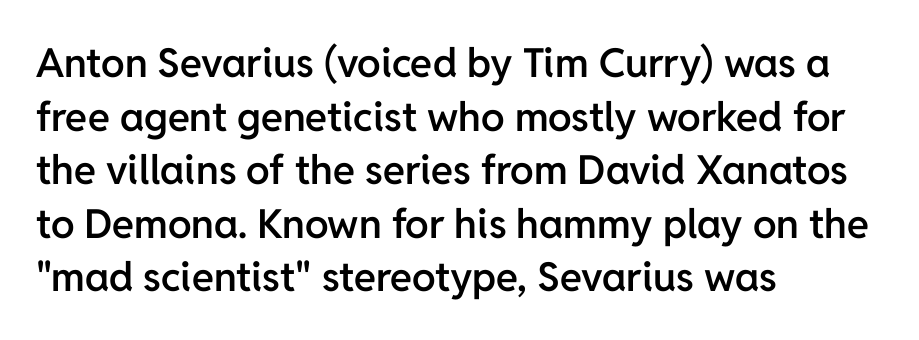
{"serif": "no", "italic": "no", "bold": "semi", "weight": "semibold", "width": "normal", "stroke_contrast": "low", "x_height": "medium", "monospaced": "no", "underline": "no", "align": "left", "line_spacing": "normal", "line_spacing_ratio": 1.34, "letter_spacing": "normal", "letter_spacing_em": 0.0, "glyph_px": 40}
